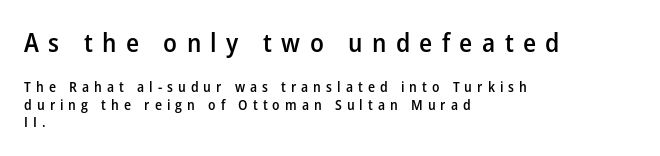
{"italic": "no", "bold": "semi", "underline": "no", "align": "left", "line_spacing": "normal", "line_spacing_ratio": 1.25, "letter_spacing": "wide", "letter_spacing_em": 0.36, "larger_block": "first", "size_ratio": 1.86, "glyph_px": 26}
